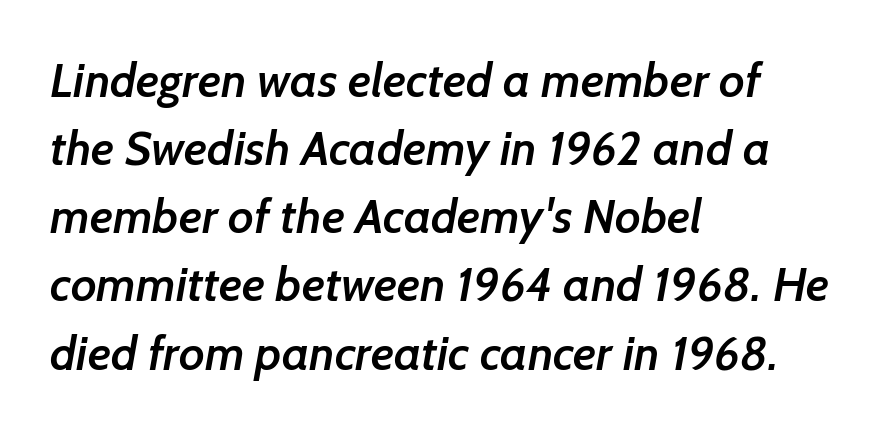
Q: Is the text bold? A: Semi-bold.
Q: Is the typeface a serif or a sans-serif typeface? A: Sans-serif.
Q: Is the text underlined? A: No.
Q: How is the paragraph aligned? A: Left-aligned.
Q: Is the spacing between letters normal or unusually wide? A: Normal.
Q: Is the spacing between lines tight, normal or loose? A: Normal.
Q: Width (condensed, normal, or wide)? A: Normal.
Q: Stroke contrast? A: Low.
Q: x-height? A: Medium.
Q: Monospaced? A: No.
